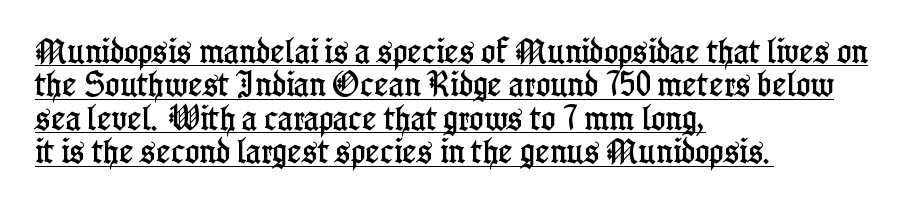
Italic: no, the glyphs are upright roman. The passage shown is underscored from start to finish. Spacing between characters is what you'd get straight out of the box. Which margin do the lines hug? The left one — the right edge is uneven.
